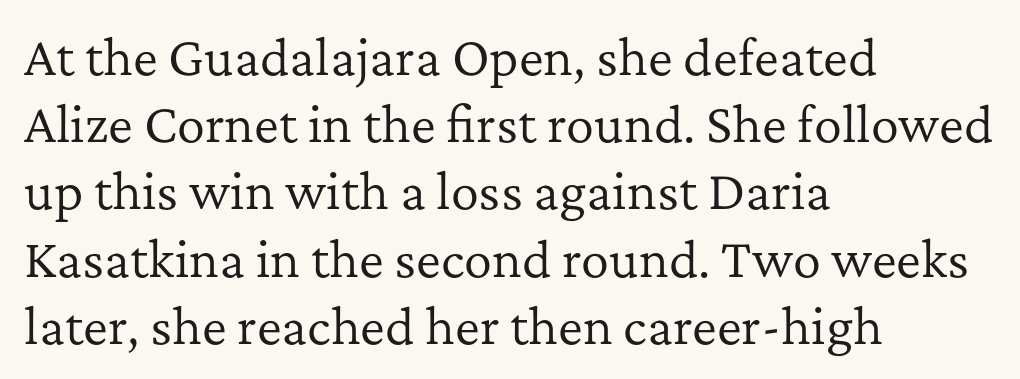
The image shows 47 px regular-weight serif type, upright; set left-aligned, normal line spacing (1.43x), normal letter spacing, not underlined; low stroke contrast and a medium x-height.
